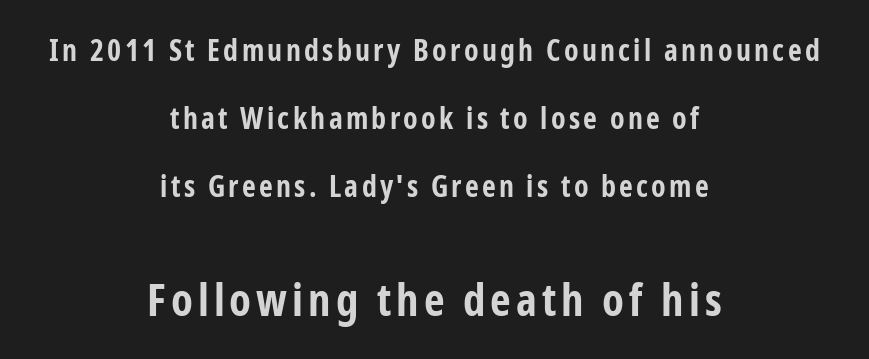
{"serif": "no", "italic": "no", "bold": "yes", "weight": "bold", "width": "condensed", "stroke_contrast": "low", "x_height": "medium", "monospaced": "no", "underline": "no", "align": "center", "line_spacing": "loose", "line_spacing_ratio": 2.26, "larger_block": "second", "size_ratio": 1.5, "glyph_px": 45}
